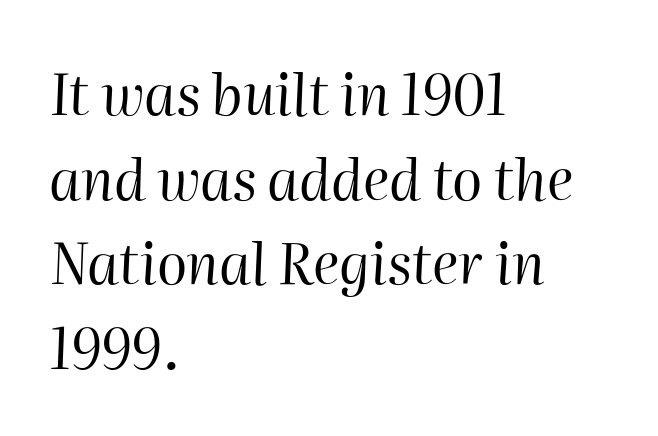
Q: Is the text bold? A: No.
Q: Is the text italic (slanted)? A: Yes, it leans right by about 2 degrees.
Q: Is the text underlined? A: No.
Q: How is the paragraph aligned? A: Left-aligned.
Q: Is the spacing between letters normal or unusually wide? A: Normal.
Q: Is the spacing between lines tight, normal or loose? A: Normal.
Q: Width (condensed, normal, or wide)? A: Normal.
Q: Stroke contrast? A: High.
Q: x-height? A: Medium.
Q: Monospaced? A: No.
